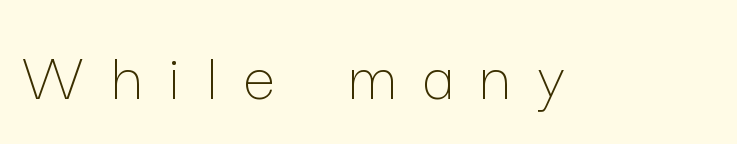
Q: Is the text bold? A: No.
Q: Is the text italic (slanted)? A: No, it is upright.
Q: Is the text underlined? A: No.
Q: Is the spacing between letters normal or unusually wide? A: Unusually wide.
Q: Width (condensed, normal, or wide)? A: Normal.
Q: Stroke contrast? A: Low.
Q: x-height? A: Medium.
Q: Monospaced? A: No.
